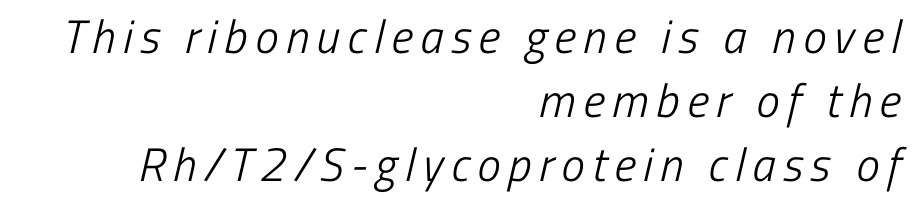
{"serif": "no", "bold": "no", "weight": "light", "width": "condensed", "stroke_contrast": "low", "x_height": "medium", "monospaced": "no", "underline": "no", "align": "right", "line_spacing": "normal", "line_spacing_ratio": 1.36, "glyph_px": 47}
